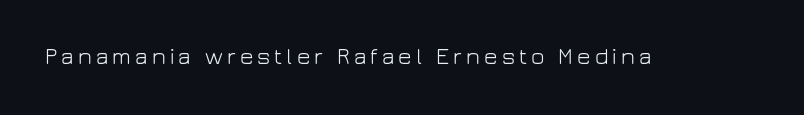
Q: Is the text bold? A: No.
Q: Is the text italic (slanted)? A: No, it is upright.
Q: Is the text underlined? A: No.
